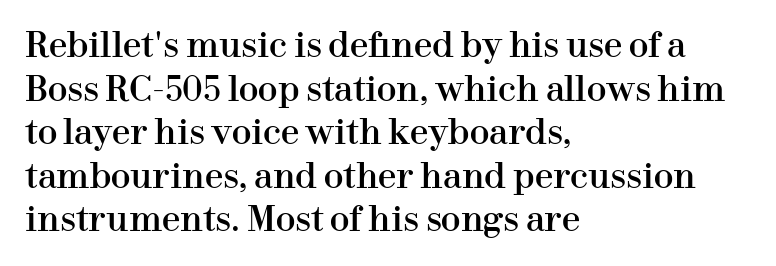
Clear beneath every line of the passage. Each new line begins a customary step beneath the previous one. Words appear dense and cohesive because spacing is normal. To sum up the face: it has serifs. Quick note: not italic, upright.
